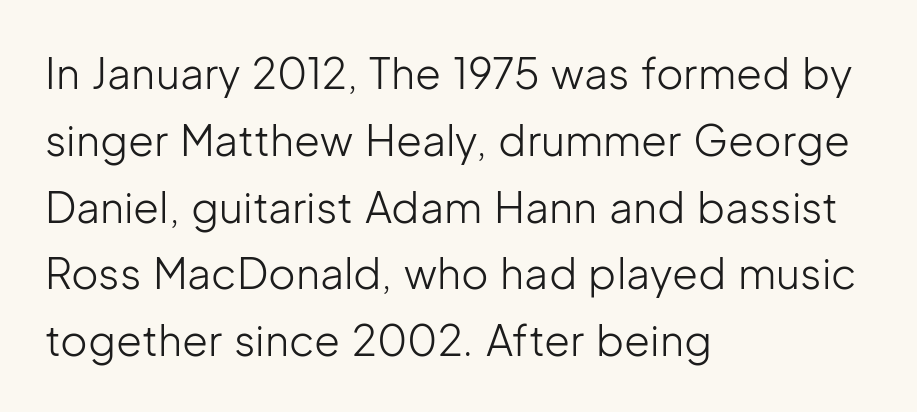
{"serif": "no", "italic": "no", "bold": "no", "weight": "light", "width": "normal", "stroke_contrast": "low", "x_height": "medium", "monospaced": "no", "underline": "no", "align": "left", "line_spacing": "normal", "line_spacing_ratio": 1.59, "letter_spacing": "normal", "letter_spacing_em": 0.0, "glyph_px": 42}
